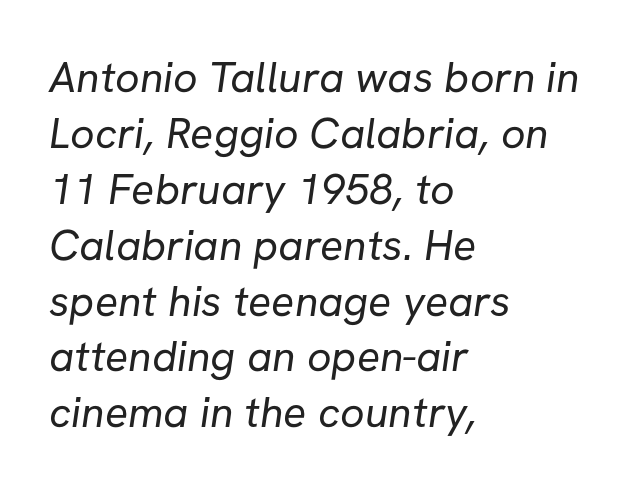
{"serif": "no", "bold": "no", "weight": "regular", "width": "normal", "stroke_contrast": "low", "x_height": "medium", "monospaced": "no", "underline": "no", "align": "left", "line_spacing": "normal", "line_spacing_ratio": 1.3, "letter_spacing": "normal", "letter_spacing_em": 0.0, "glyph_px": 43}
